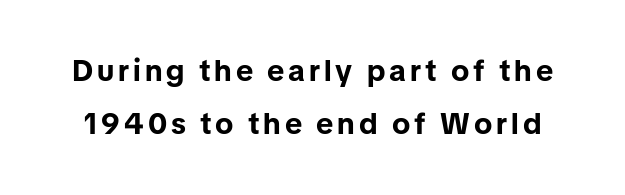
Q: Is the text bold? A: Yes.
Q: Is the text italic (slanted)? A: No, it is upright.
Q: Is the typeface a serif or a sans-serif typeface? A: Sans-serif.
Q: Is the text underlined? A: No.
Q: Width (condensed, normal, or wide)? A: Normal.
Q: Stroke contrast? A: Low.
Q: x-height? A: Medium.
Q: Monospaced? A: No.
